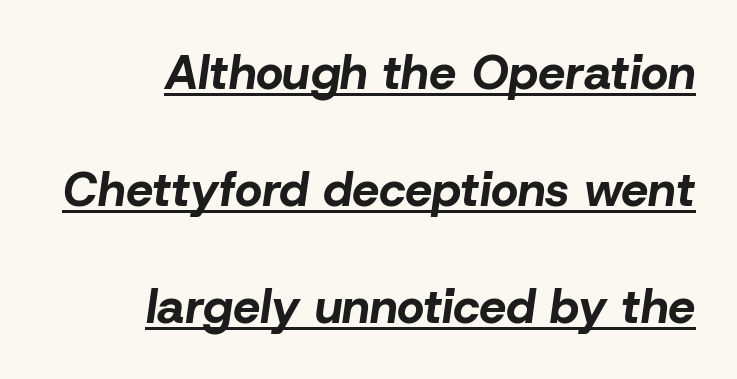
The image shows 48 px bold type, italic (leaning right); set right-aligned, loose line spacing (2.44x), normal letter spacing, underlined; low stroke contrast and a medium x-height.
